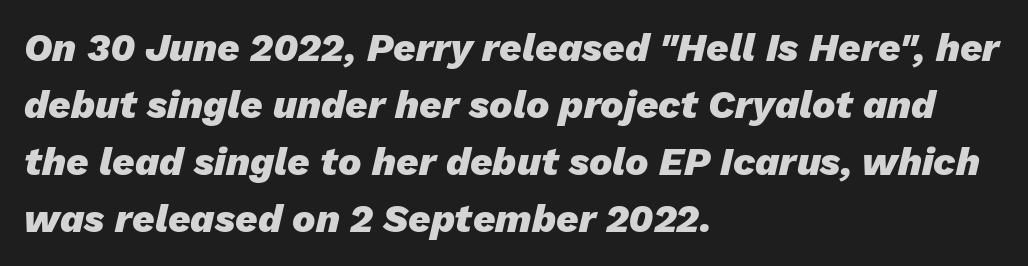
{"italic": "yes", "lean": "right", "slant_degrees": 13, "bold": "yes", "weight": "heavy", "width": "normal", "stroke_contrast": "low", "x_height": "medium", "monospaced": "no", "underline": "no", "align": "left", "line_spacing": "normal", "line_spacing_ratio": 1.46, "letter_spacing": "normal", "letter_spacing_em": 0.0, "glyph_px": 39}
